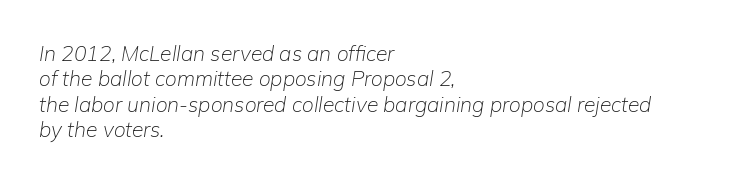
Q: Is the text bold? A: No.
Q: Is the text italic (slanted)? A: Yes, it leans right by about 9 degrees.
Q: Is the text underlined? A: No.
Q: How is the paragraph aligned? A: Left-aligned.
Q: Is the spacing between letters normal or unusually wide? A: Normal.
